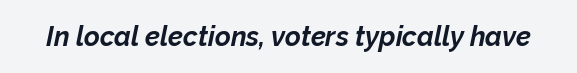
{"italic": "yes", "lean": "right", "slant_degrees": 12, "bold": "yes", "underline": "no", "letter_spacing": "normal", "letter_spacing_em": 0.0, "glyph_px": 27}
